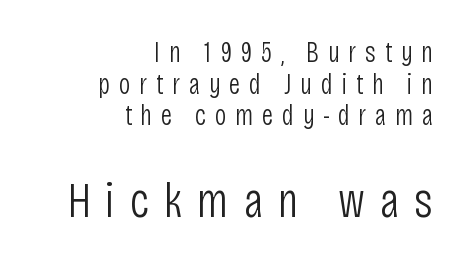
Q: Is the text bold? A: No.
Q: Is the text italic (slanted)? A: No, it is upright.
Q: Is the typeface a serif or a sans-serif typeface? A: Sans-serif.
Q: Is the text underlined? A: No.
Q: How is the paragraph aligned? A: Right-aligned.
Q: Is the spacing between letters normal or unusually wide? A: Unusually wide.
Q: Is the spacing between lines tight, normal or loose? A: Tight.
Q: Which block of text is set in a larger size, the first (top) or the second (bottom)? A: The second (bottom) one.
Q: Width (condensed, normal, or wide)? A: Condensed.
Q: Stroke contrast? A: Low.
Q: x-height? A: Large.
Q: Monospaced? A: No.
